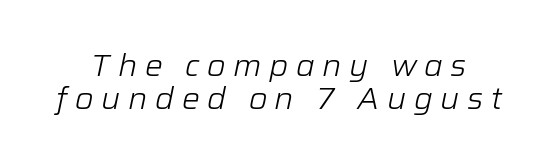
The image shows 30 px light type, italic (leaning right); set tight line spacing (1.09x), unusually wide letter spacing (+0.25 em), not underlined; low stroke contrast and a medium x-height.
